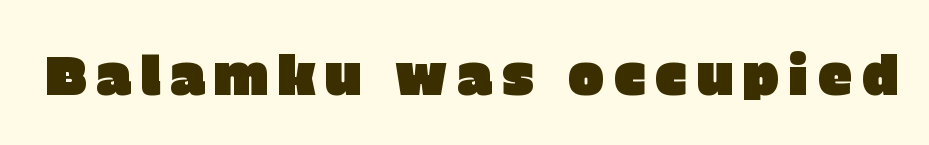
Varying glyph widths throughout — classic text-font behaviour. Upright lettering throughout. Look at the bottom of the vertical strokes: they stop flat, with no serifs. Plain, unruled lines of type.
